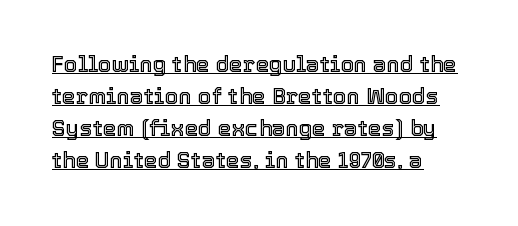
Q: Is the text italic (slanted)? A: No, it is upright.
Q: Is the text underlined? A: Yes.
Q: How is the paragraph aligned? A: Left-aligned.
Q: Is the spacing between letters normal or unusually wide? A: Normal.
Q: Is the spacing between lines tight, normal or loose? A: Normal.
